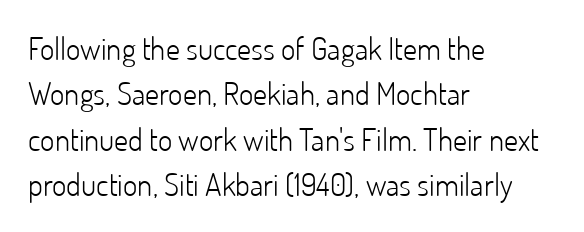
The image shows 31 px light sans-serif type, upright; set left-aligned, normal line spacing (1.46x), normal letter spacing, not underlined; low stroke contrast and a small x-height.
